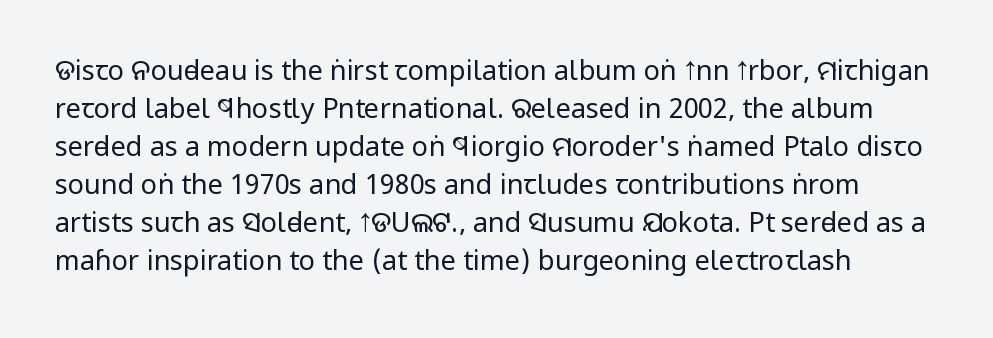
The image shows 27 px text type, upright; set normal line spacing (1.41x), normal letter spacing, not underlined.
